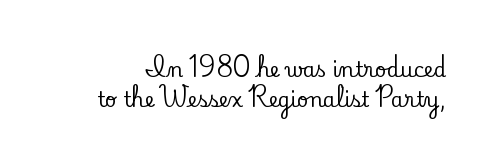
Letters rest on an invisible, unmarked baseline. Students, note that the glyphs here touch the page at normal intervals. Posture: vertical. Compared with typical paragraphs, the rows here are spaced about the same.
